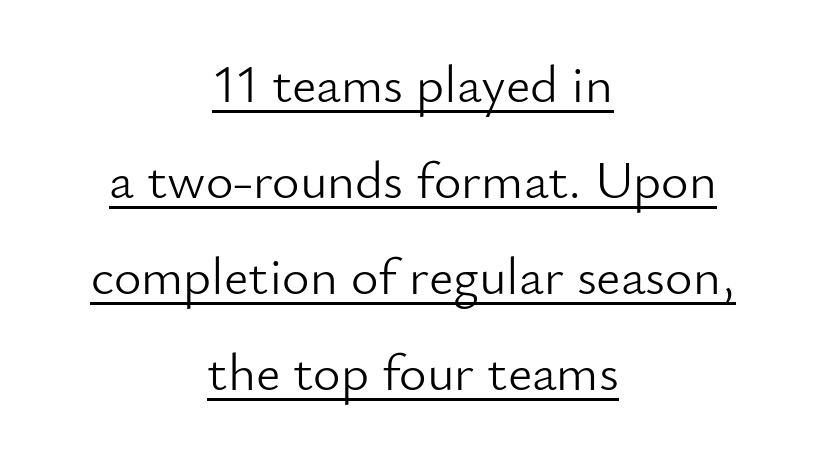
Here the designer chose a conventional face with non-uniform glyph widths. Nothing sits at the stroke ends, so this counts as sans-serif. The face used here is rendered with its standard letterfit. The typesetter has applied underlining to the passage shown. The text block is weighted toward neither margin, spreading evenly from the middle.
